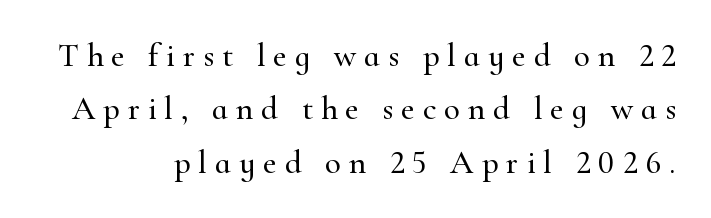
The image shows 33 px serif type, upright; set right-aligned, normal line spacing (1.62x), unusually wide letter spacing (+0.24 em), not underlined; high stroke contrast and a small x-height.
